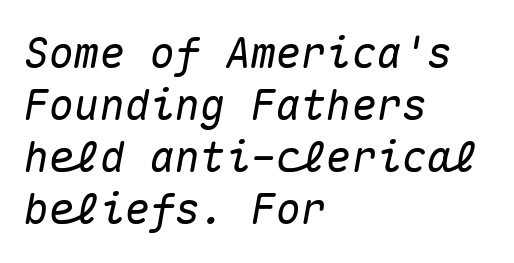
Q: Is the text italic (slanted)? A: Yes, it leans right by about 10 degrees.
Q: Is the text underlined? A: No.
Q: How is the paragraph aligned? A: Left-aligned.
Q: Is the spacing between letters normal or unusually wide? A: Normal.
Q: Width (condensed, normal, or wide)? A: Normal.
Q: Stroke contrast? A: Medium.
Q: x-height? A: Medium.
Q: Monospaced? A: Yes.
